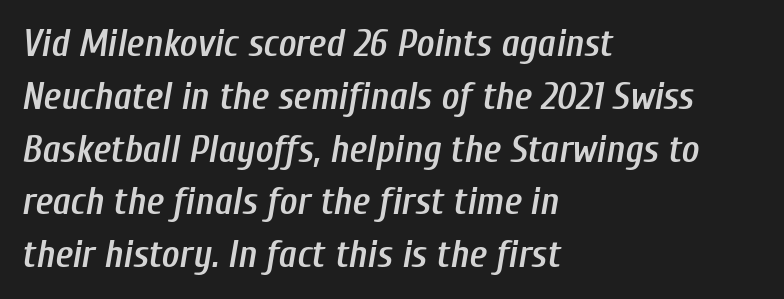
{"italic": "yes", "lean": "right", "slant_degrees": 10, "bold": "semi", "weight": "semibold", "width": "condensed", "stroke_contrast": "low", "x_height": "medium", "monospaced": "no", "underline": "no", "align": "left", "line_spacing": "normal", "line_spacing_ratio": 1.39, "letter_spacing": "normal", "letter_spacing_em": 0.0, "glyph_px": 38}
